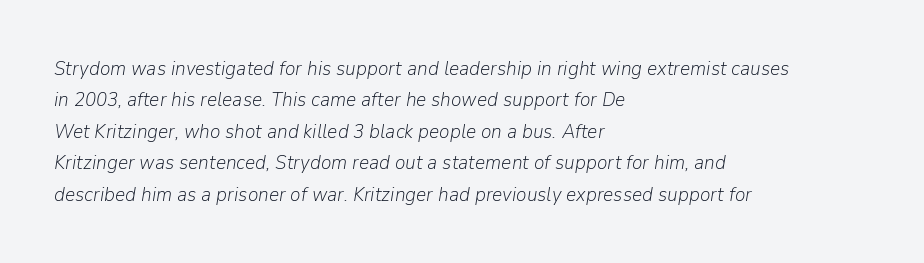
Q: Is the text bold? A: No.
Q: Is the text italic (slanted)? A: Yes, it leans right by about 9 degrees.
Q: Is the text underlined? A: No.
Q: How is the paragraph aligned? A: Left-aligned.
Q: Is the spacing between letters normal or unusually wide? A: Normal.
Q: Is the spacing between lines tight, normal or loose? A: Normal.
